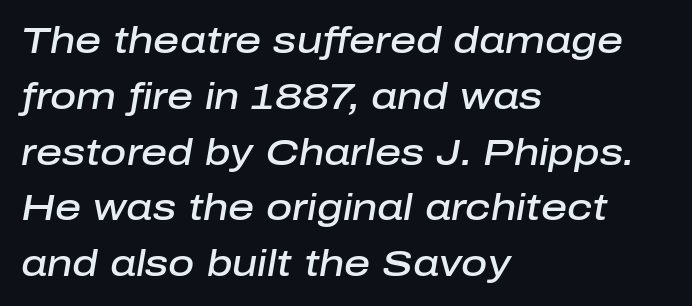
The image shows 36 px semibold type, italic (leaning right); set left-aligned, normal line spacing (1.55x), normal letter spacing, not underlined; low stroke contrast and a medium x-height.
